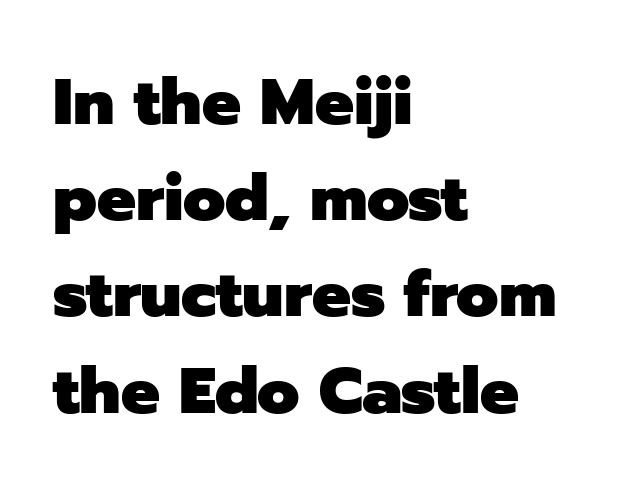
Looks like regular typesetting: each glyph gets only the width it needs. Characters follow at the spacing the type designer built in. These lines stack with their left ends in a neat column. Honestly, the row spacing looks completely unremarkable.
